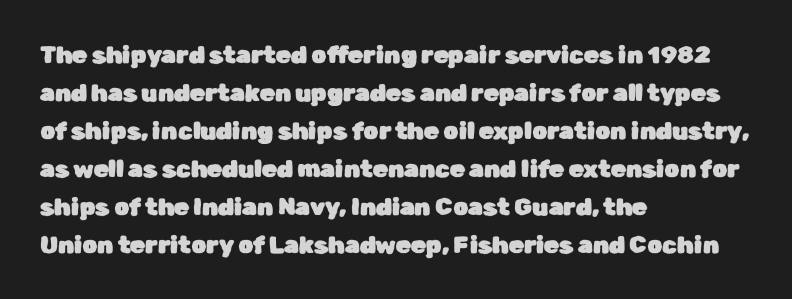
The image shows 24 px text type, upright; set left-aligned, normal line spacing (1.58x), normal letter spacing, not underlined.
